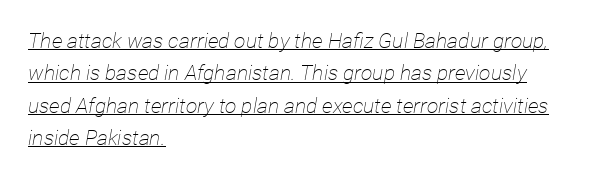
{"italic": "yes", "lean": "right", "slant_degrees": 12, "bold": "no", "underline": "yes", "align": "left", "line_spacing": "normal", "line_spacing_ratio": 1.54, "letter_spacing": "normal", "letter_spacing_em": 0.0, "glyph_px": 21}
